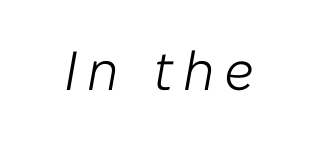
{"italic": "yes", "lean": "right", "slant_degrees": 10, "bold": "no", "weight": "light", "width": "normal", "stroke_contrast": "low", "x_height": "medium", "monospaced": "no", "underline": "no", "glyph_px": 55}
